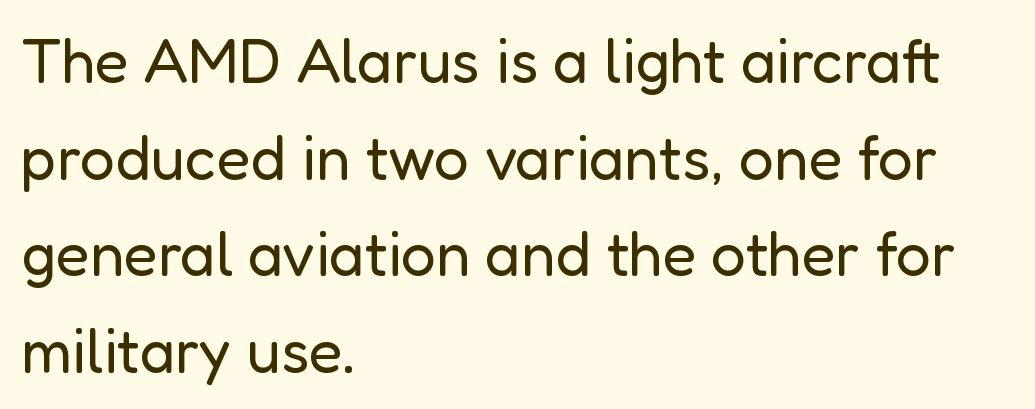
{"serif": "no", "italic": "no", "bold": "no", "weight": "regular", "width": "normal", "stroke_contrast": "low", "x_height": "medium", "monospaced": "no", "underline": "no", "align": "left", "line_spacing": "normal", "line_spacing_ratio": 1.56, "letter_spacing": "normal", "letter_spacing_em": 0.0, "glyph_px": 62}
